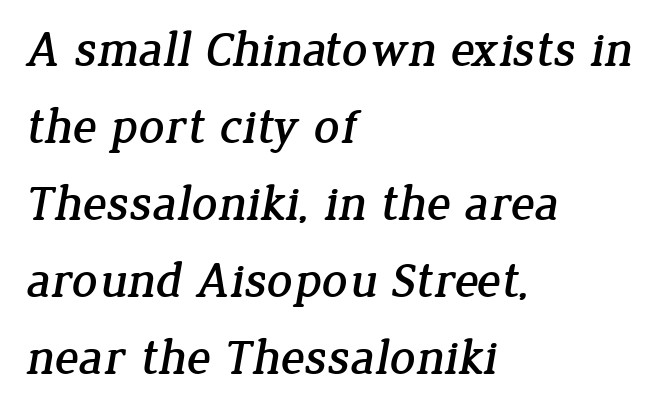
The image shows 50 px serif type; set left-aligned, normal line spacing (1.54x), normal letter spacing, not underlined; low stroke contrast and a medium x-height.
